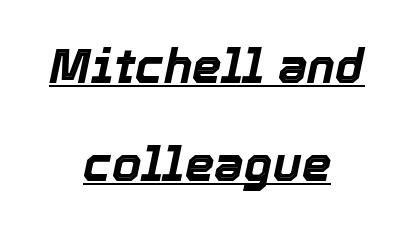
{"italic": "yes", "lean": "right", "slant_degrees": 12, "bold": "yes", "weight": "bold", "width": "normal", "x_height": "medium", "monospaced": "no", "underline": "yes", "align": "center", "line_spacing": "loose", "line_spacing_ratio": 2.08, "letter_spacing": "normal", "letter_spacing_em": 0.0, "glyph_px": 47}
